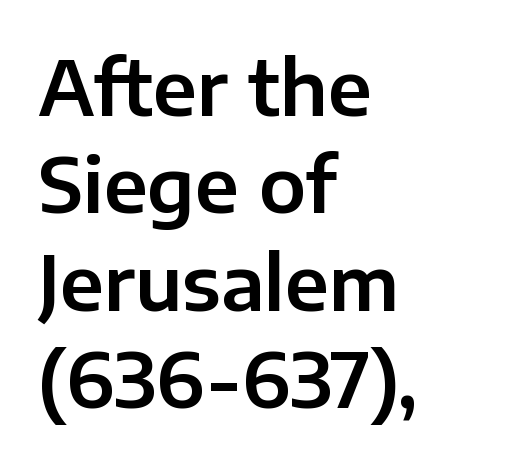
{"serif": "no", "italic": "no", "width": "normal", "stroke_contrast": "low", "x_height": "medium", "monospaced": "no", "underline": "no", "align": "left", "line_spacing": "normal", "line_spacing_ratio": 1.3, "letter_spacing": "normal", "letter_spacing_em": 0.0, "glyph_px": 75}
